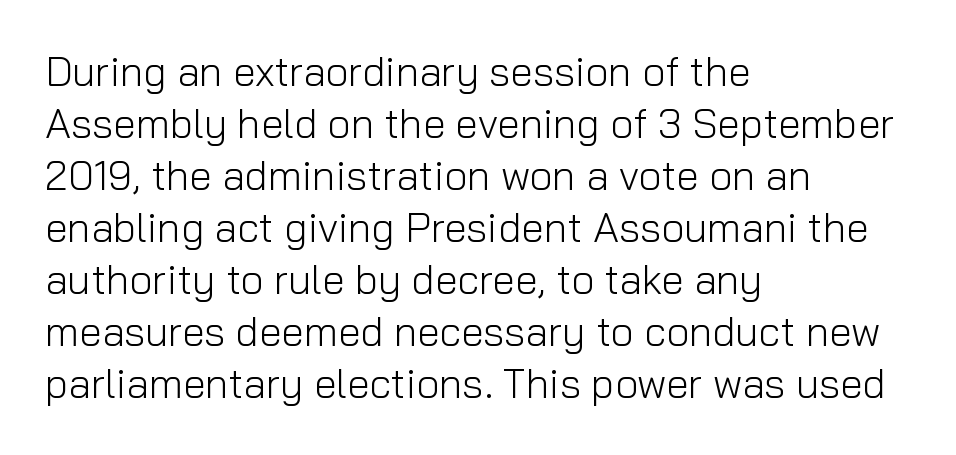
A light-to-regular cut is what we see here. Regular leading. Notice how the stems are strictly vertical — no italics here. This rendering leaves character spacing at its baseline value. Lines of text with bare space underneath. The passage shown is typeset with a sans-serif family.
